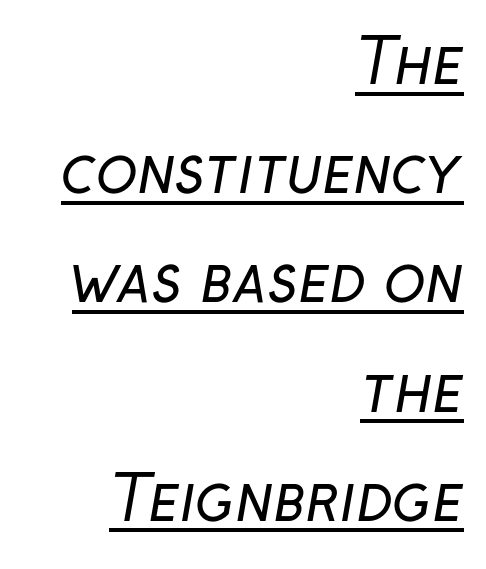
{"serif": "no", "bold": "no", "weight": "regular", "width": "normal", "stroke_contrast": "low", "x_height": "medium", "monospaced": "no", "underline": "yes", "align": "right", "line_spacing_ratio": 1.79, "letter_spacing": "normal", "letter_spacing_em": 0.0, "glyph_px": 61}
